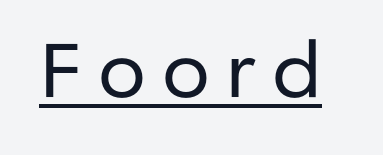
Q: Is the text bold? A: No.
Q: Is the text italic (slanted)? A: No, it is upright.
Q: Is the typeface a serif or a sans-serif typeface? A: Sans-serif.
Q: Is the text underlined? A: Yes.
Q: Is the spacing between letters normal or unusually wide? A: Unusually wide.
Q: Width (condensed, normal, or wide)? A: Normal.
Q: Stroke contrast? A: Low.
Q: x-height? A: Medium.
Q: Monospaced? A: No.
